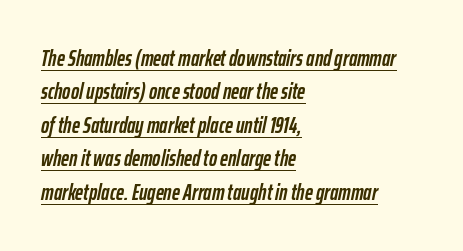
Q: Is the text bold? A: Yes.
Q: Is the text italic (slanted)? A: Yes, it leans right by about 12 degrees.
Q: Is the text underlined? A: Yes.
Q: How is the paragraph aligned? A: Left-aligned.
Q: Is the spacing between letters normal or unusually wide? A: Normal.
Q: Is the spacing between lines tight, normal or loose? A: Normal.
